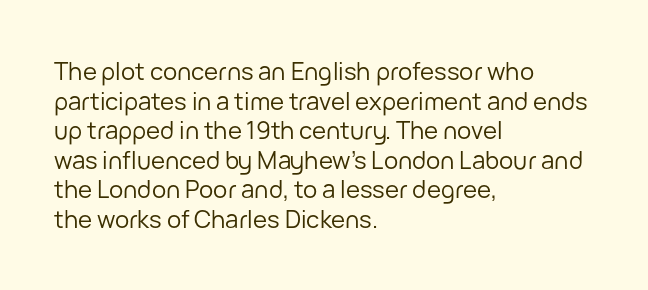
Words appear dense and cohesive because spacing is normal. Stem width sits at or under what a default text font uses. Honestly, there is no underline to notice here at all. The lettering stays uniformly vertical, giving the passage a roman look.
